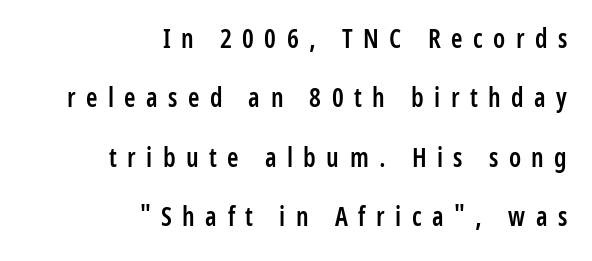
Bare-footed words on every line. Visually the block forms a straight wall on the right and a jagged coastline on the left. Tall strokes in this sample are plumb rather than angled. Display-style spreading of the glyphs; the letterfit is very open. The leading is generous, giving the passage an open texture. Heft: intermediate — a semibold.
